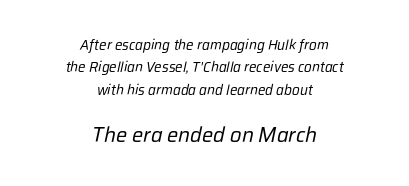
The image shows 21 px text type, italic (leaning right); set centered, normal line spacing (1.59x), normal letter spacing, not underlined; the second (bottom) block is 1.5x larger.
